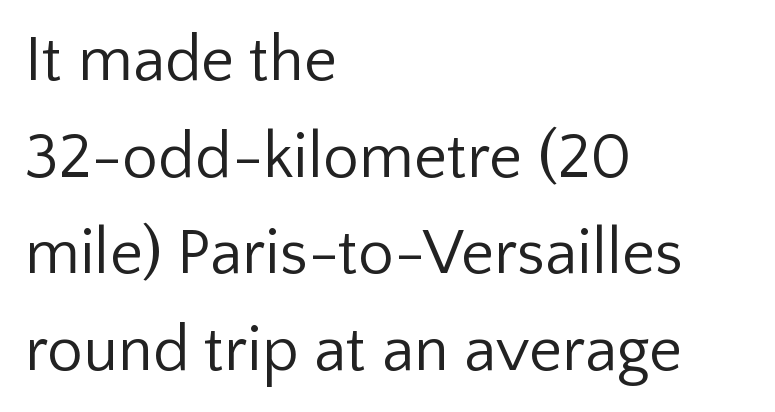
{"serif": "no", "italic": "no", "bold": "no", "weight": "regular", "width": "normal", "stroke_contrast": "low", "x_height": "medium", "monospaced": "no", "underline": "no", "align": "left", "line_spacing": "normal", "line_spacing_ratio": 1.51, "letter_spacing": "normal", "letter_spacing_em": 0.0, "glyph_px": 64}
